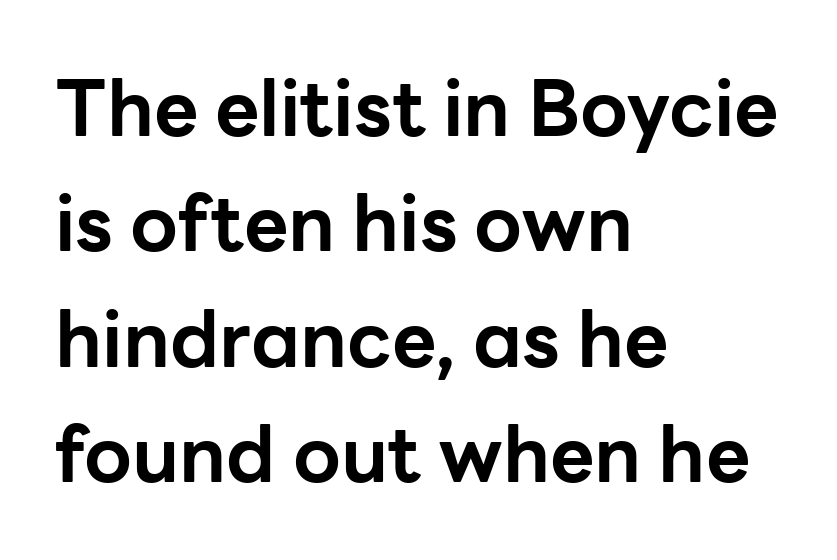
{"serif": "no", "italic": "no", "bold": "yes", "weight": "bold", "width": "normal", "stroke_contrast": "low", "x_height": "medium", "monospaced": "no", "underline": "no", "align": "left", "line_spacing": "normal", "line_spacing_ratio": 1.5, "letter_spacing": "normal", "letter_spacing_em": 0.0, "glyph_px": 77}
